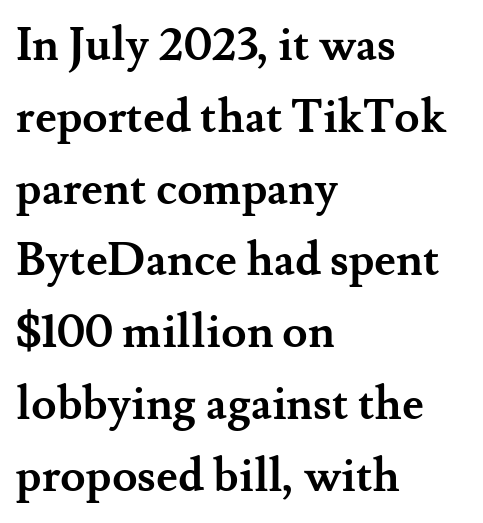
{"serif": "yes", "italic": "no", "bold": "yes", "weight": "semibold", "width": "normal", "stroke_contrast": "medium", "x_height": "small", "monospaced": "no", "underline": "no", "align": "left", "line_spacing": "normal", "line_spacing_ratio": 1.56, "letter_spacing": "normal", "letter_spacing_em": 0.0, "glyph_px": 46}
